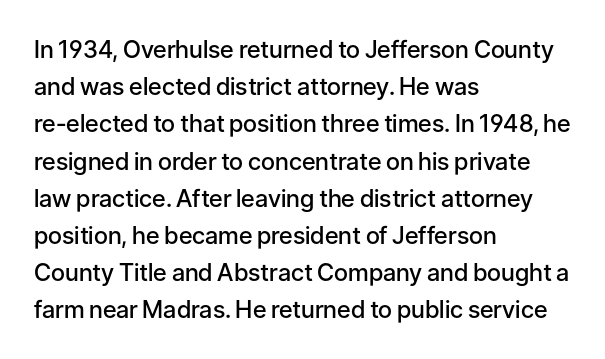
The image shows 24 px text type, upright; set left-aligned, normal line spacing (1.55x), normal letter spacing, not underlined.
